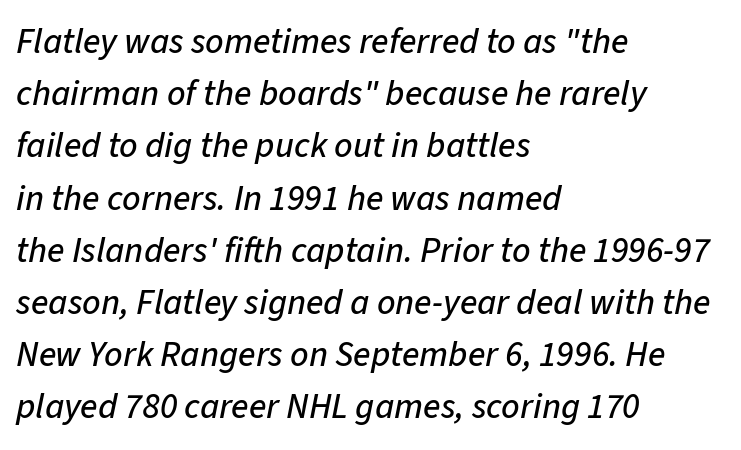
Spacing verdict: proportional, widths tailored to each character. Regarding leading, the lines here are spaced in the standard way. The whole block is typeset with a tilt. The paragraph has a hard left edge and a soft right edge.
